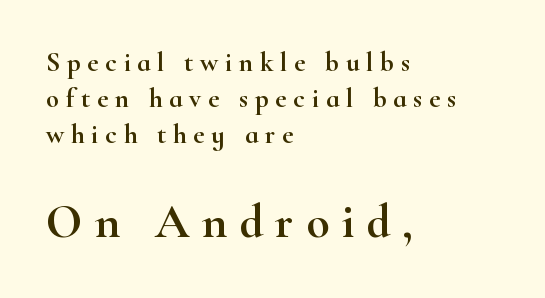
Left-aligned paragraph, ragged on the right. Here the second block reads like a headline and the first like body copy. Small tapered or slab feet sit at the stroke ends, so this counts as serif. Tracking value appears strongly positive — letters spread wide. The rendering uses a moderate line-height, typical for paragraphs.
